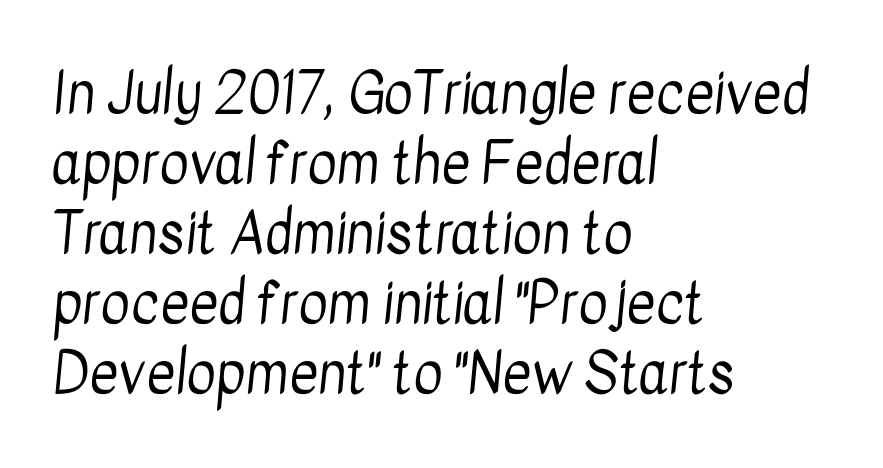
These lines stack with their left ends in a neat column. Caption: face not bold, strokes unweighted. This block has exactly the height ordinary leading produces. Words float on clear page, feet unadorned. Font category for this specimen: sans-serif. Letter spacing: default.
